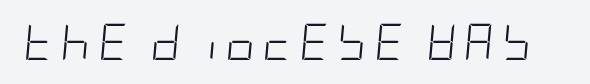
The image shows 36 px light, condensed type, italic (leaning right); set unusually wide letter spacing (+0.22 em), not underlined; low stroke contrast and a large x-height.
